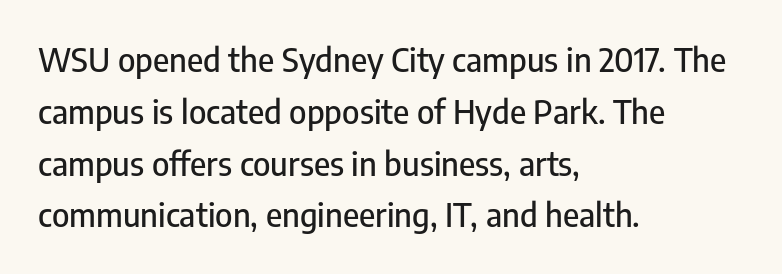
The image shows 33 px condensed sans-serif type, upright; set left-aligned, normal line spacing (1.57x), normal letter spacing, not underlined; low stroke contrast and a medium x-height.
